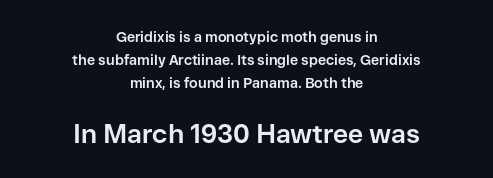
Interline gaps are of average width in this sample. Which chunk is bigger? The second one — the bottom block dwarfs the top. Caption: multi-line text, centered on the measure. Is the type bold? Yes — the strokes are clearly thick and heavy. Descenders hang freely into open space. In terms of posture, this sample is upright.
